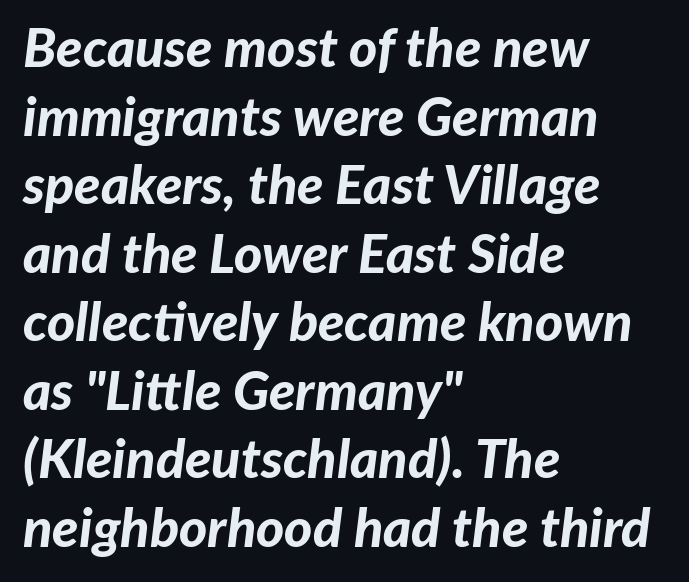
Q: Is the text bold? A: Yes.
Q: Is the text italic (slanted)? A: Yes, it leans right by about 7 degrees.
Q: Is the text underlined? A: No.
Q: How is the paragraph aligned? A: Left-aligned.
Q: Is the spacing between letters normal or unusually wide? A: Normal.
Q: Is the spacing between lines tight, normal or loose? A: Normal.
Q: Width (condensed, normal, or wide)? A: Normal.
Q: Stroke contrast? A: Low.
Q: x-height? A: Medium.
Q: Monospaced? A: No.
